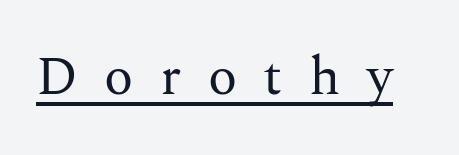
The image shows 54 px regular-weight serif type, upright; set unusually wide letter spacing (+0.49 em), underlined; medium stroke contrast and a medium x-height.
